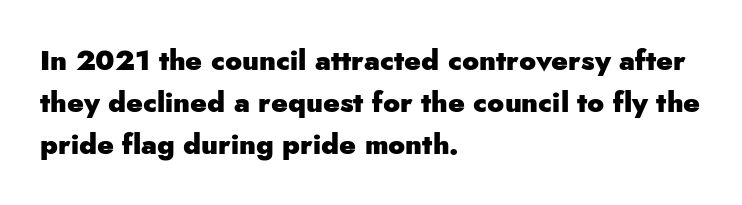
Bold? Absolutely — the strokes are thick and heavy. Vertical strokes here are truly vertical. The rows are spaced the way most documents space them. Descenders are the only things crossing below the line. The rendering anchors every line to the left-hand side. Compared with typical body copy, the letter spacing here is the same.
